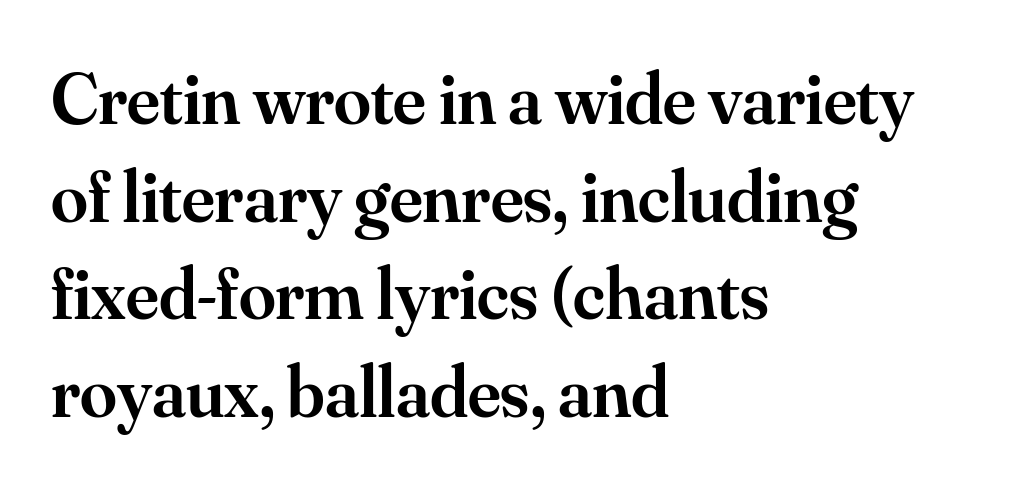
Stroke terminals: seriffed. The tracking reads as untouched default to a designer's eye. Alignment: flush left. The specimen reads as upright at a glance. The words here are not underlined.
